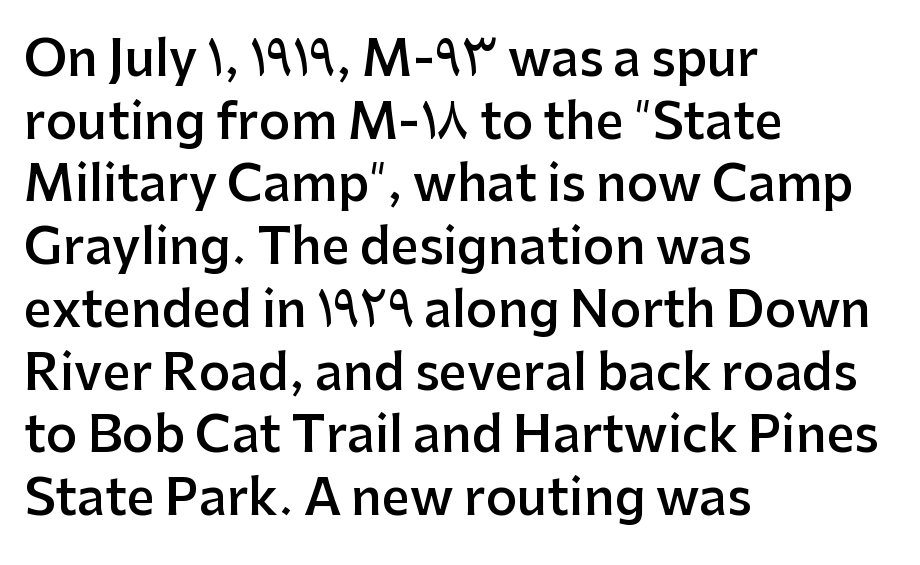
Q: Is the text bold? A: Semi-bold.
Q: Is the text italic (slanted)? A: No, it is upright.
Q: Is the typeface a serif or a sans-serif typeface? A: Sans-serif.
Q: Is the text underlined? A: No.
Q: How is the paragraph aligned? A: Left-aligned.
Q: Is the spacing between letters normal or unusually wide? A: Normal.
Q: Is the spacing between lines tight, normal or loose? A: Normal.
Q: Width (condensed, normal, or wide)? A: Normal.
Q: Stroke contrast? A: Low.
Q: x-height? A: Medium.
Q: Monospaced? A: No.
